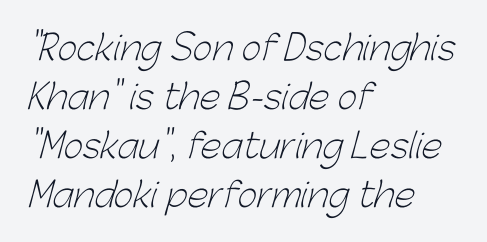
Q: Is the text bold? A: No.
Q: Is the typeface a serif or a sans-serif typeface? A: Sans-serif.
Q: Is the text underlined? A: No.
Q: How is the paragraph aligned? A: Left-aligned.
Q: Is the spacing between letters normal or unusually wide? A: Normal.
Q: Is the spacing between lines tight, normal or loose? A: Normal.
Q: Width (condensed, normal, or wide)? A: Normal.
Q: Stroke contrast? A: Low.
Q: x-height? A: Medium.
Q: Monospaced? A: No.
